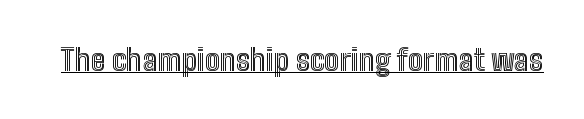
{"italic": "no", "width": "condensed", "x_height": "medium", "monospaced": "no", "underline": "yes", "letter_spacing": "normal", "letter_spacing_em": 0.0, "glyph_px": 30}
